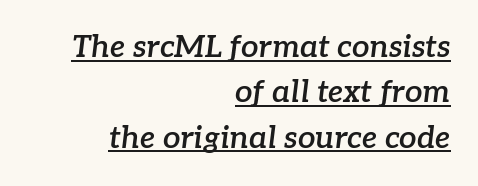
Q: Is the text bold? A: Semi-bold.
Q: Is the text italic (slanted)? A: Yes, it leans right by about 7 degrees.
Q: Is the typeface a serif or a sans-serif typeface? A: Serif.
Q: Is the text underlined? A: Yes.
Q: How is the paragraph aligned? A: Right-aligned.
Q: Is the spacing between letters normal or unusually wide? A: Normal.
Q: Is the spacing between lines tight, normal or loose? A: Normal.
Q: Width (condensed, normal, or wide)? A: Normal.
Q: Stroke contrast? A: Low.
Q: x-height? A: Medium.
Q: Monospaced? A: No.
